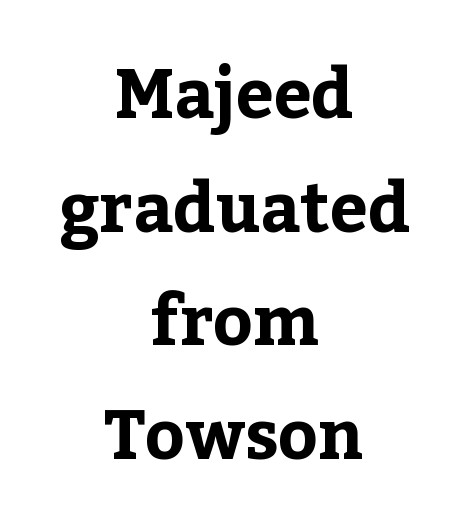
Q: Is the text bold? A: Yes.
Q: Is the text italic (slanted)? A: No, it is upright.
Q: Is the typeface a serif or a sans-serif typeface? A: Serif.
Q: Is the text underlined? A: No.
Q: How is the paragraph aligned? A: Centered.
Q: Is the spacing between letters normal or unusually wide? A: Normal.
Q: Is the spacing between lines tight, normal or loose? A: Normal.
Q: Width (condensed, normal, or wide)? A: Normal.
Q: Stroke contrast? A: Low.
Q: x-height? A: Medium.
Q: Monospaced? A: No.
